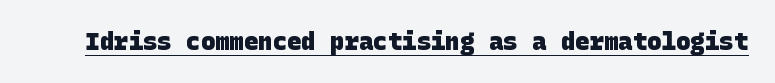
Emphasis by weight is at full strength: bold. Look at the tracking — it's just the regular setting, nothing added. Does a line run under the words? Yes, clearly.
